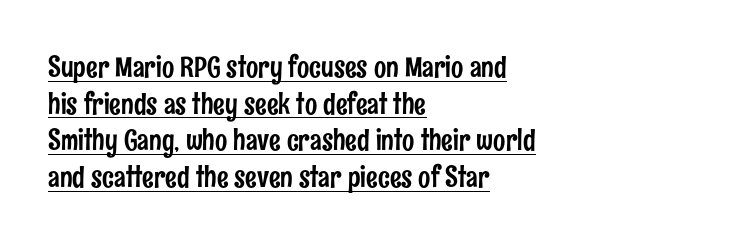
The image shows 29 px condensed sans-serif type, upright; set left-aligned, normal line spacing (1.26x), normal letter spacing, underlined; low stroke contrast and a medium x-height.
